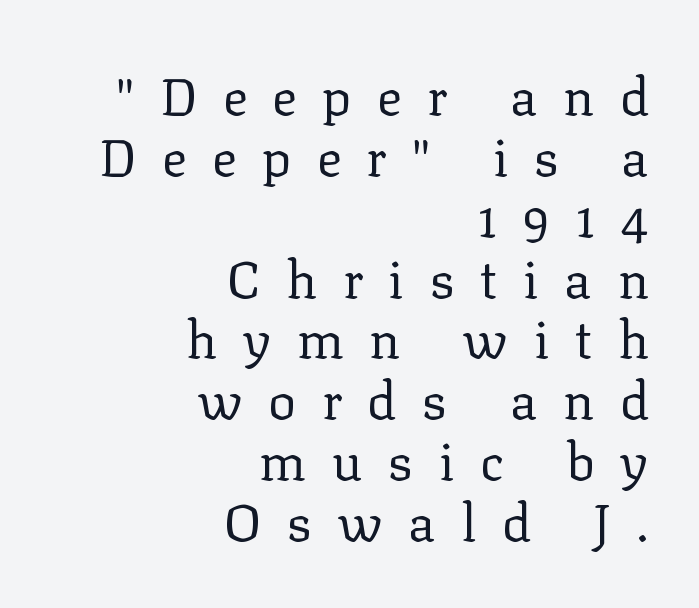
The image shows 52 px regular-weight serif type, upright; set right-aligned, line spacing 1.17x, unusually wide letter spacing (+0.49 em), not underlined; low stroke contrast and a medium x-height.
